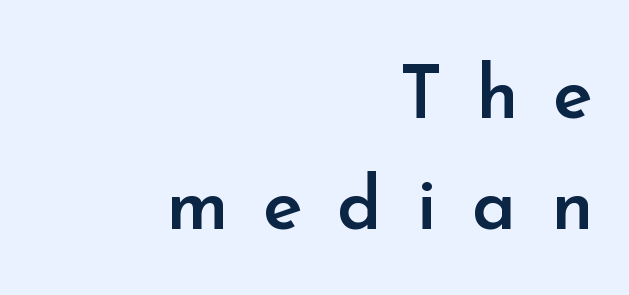
Q: Is the text bold? A: Semi-bold.
Q: Is the text italic (slanted)? A: No, it is upright.
Q: Is the typeface a serif or a sans-serif typeface? A: Sans-serif.
Q: Is the text underlined? A: No.
Q: How is the paragraph aligned? A: Right-aligned.
Q: Is the spacing between letters normal or unusually wide? A: Unusually wide.
Q: Is the spacing between lines tight, normal or loose? A: Normal.
Q: Width (condensed, normal, or wide)? A: Normal.
Q: Stroke contrast? A: Low.
Q: x-height? A: Small.
Q: Monospaced? A: No.
